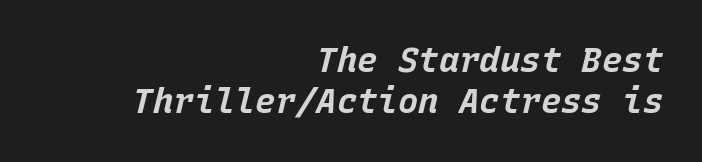
{"italic": "yes", "lean": "right", "slant_degrees": 15, "bold": "yes", "weight": "bold", "width": "normal", "stroke_contrast": "low", "x_height": "large", "monospaced": "yes", "underline": "no", "align": "right", "line_spacing_ratio": 1.22, "letter_spacing": "normal", "letter_spacing_em": 0.0, "glyph_px": 34}
